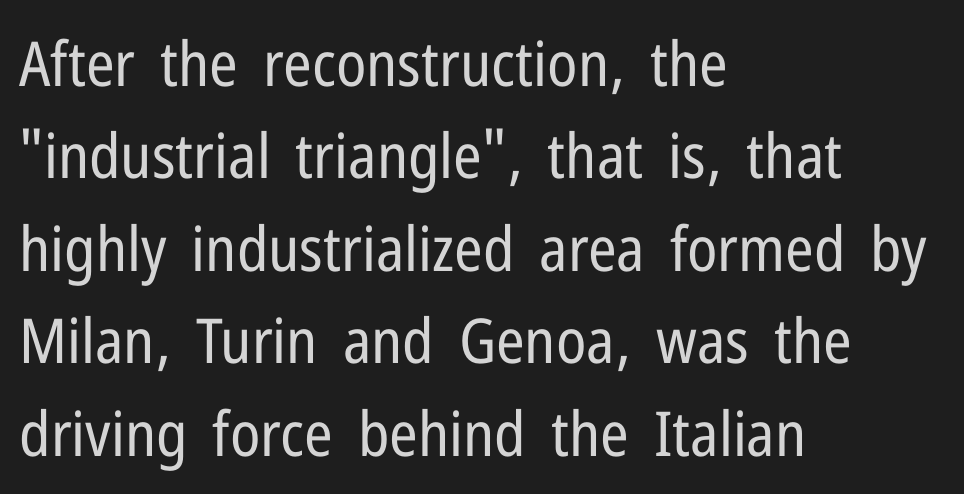
What's the leading like? Ordinary, nothing unusual. The tracking reads as untouched default to a designer's eye. This is the regular roman posture of the typeface. The rendering uses natural spacing where letterforms have individual widths. No feet cap the strokes, marking this as sans-serif type. Glance below the letters and you will spot only blank space.
